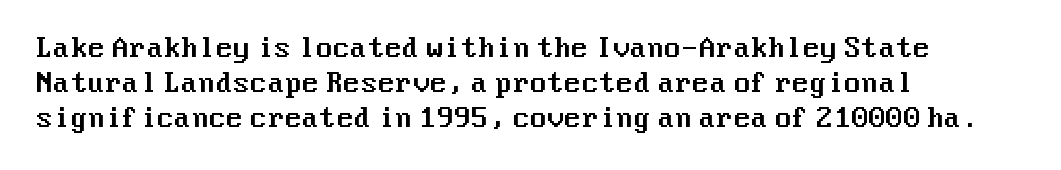
{"italic": "no", "underline": "no", "align": "left", "line_spacing": "normal", "line_spacing_ratio": 1.4, "letter_spacing": "normal", "letter_spacing_em": 0.0, "glyph_px": 25}
